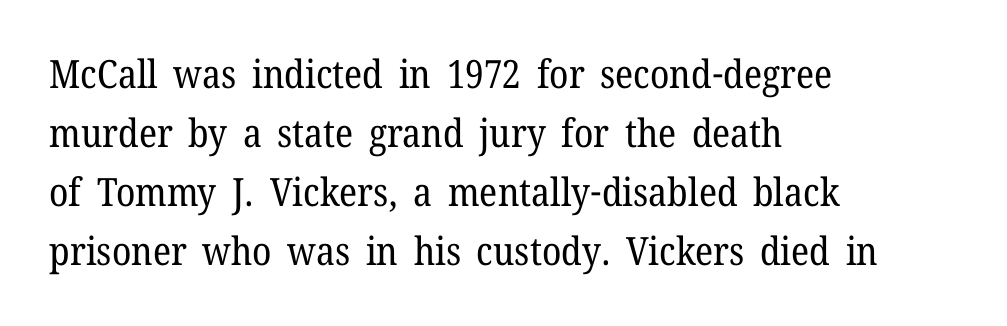
These lines are set flush left with a ragged right edge. The line texture is even and compact thanks to regular tracking. Is this a fixed-width face? No — the glyphs have proportional, varying widths. A typesetter would call this leading conventional body-copy spacing. Summary of weight: not heavy and not bold.
